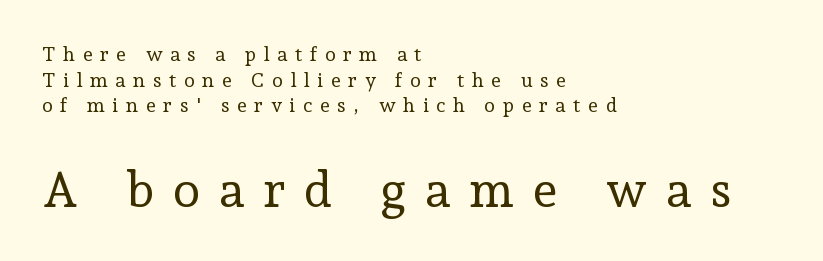
The image shows 50 px regular-weight serif type, upright; set left-aligned, normal line spacing (1.28x), unusually wide letter spacing (+0.37 em), not underlined; the second (bottom) block is 2.5x larger; low stroke contrast and a medium x-height.
